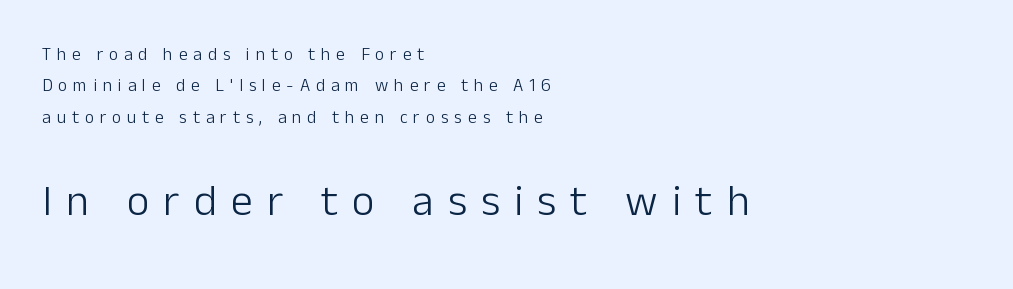
The image shows 44 px light sans-serif type, upright; set left-aligned, line spacing 1.74x, unusually wide letter spacing (+0.32 em), not underlined; the second (bottom) block is 2.44x larger; low stroke contrast and a medium x-height.
